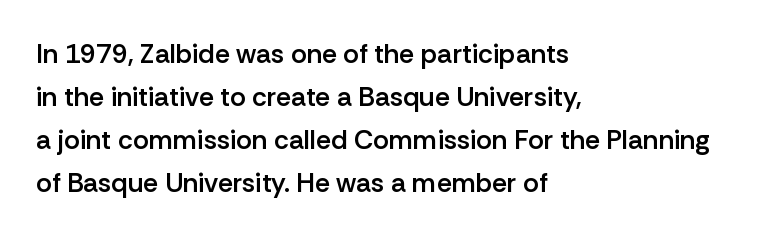
The image shows 27 px text type, upright; set left-aligned, normal line spacing (1.59x), normal letter spacing, not underlined.
